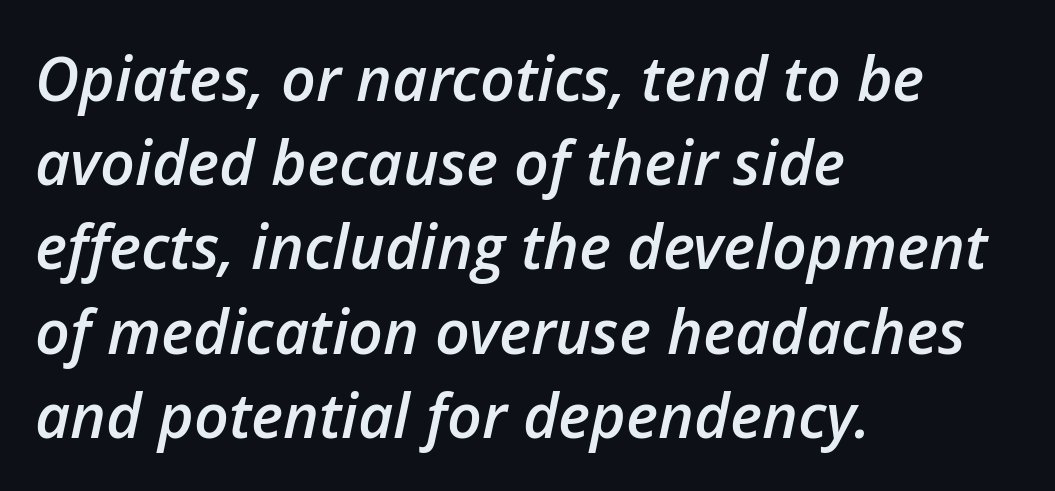
{"italic": "yes", "lean": "right", "slant_degrees": 12, "bold": "semi", "weight": "semibold", "width": "normal", "stroke_contrast": "low", "x_height": "medium", "monospaced": "no", "underline": "no", "align": "left", "line_spacing": "normal", "line_spacing_ratio": 1.38, "letter_spacing": "normal", "letter_spacing_em": 0.0, "glyph_px": 61}
